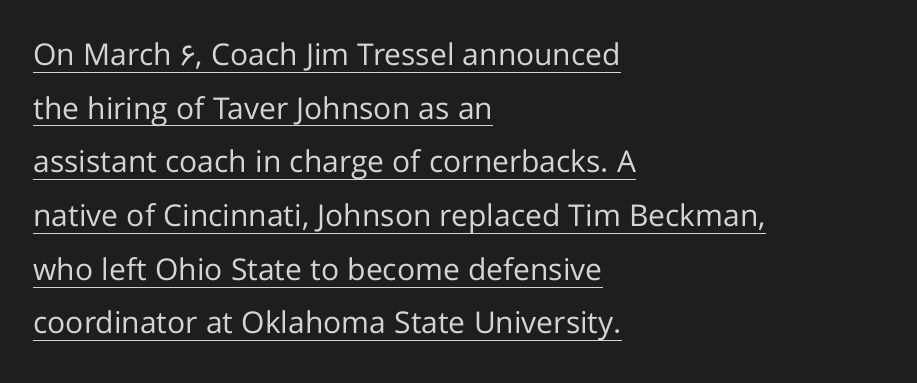
Look at the tracking — it's just the regular setting, nothing added. The rag falls on the right side of this text block. Typographically, this falls in the sans-serif category. No extra ink here — the face is not bold.
